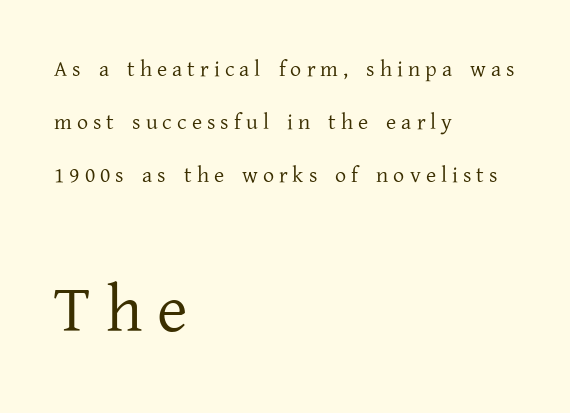
A typesetter would label this face a serif. No chunkiness to these letters — they're not bold. Vertically, the passage feels expansive, rows floating well apart. You get the small type first, then a jump to larger type. The rendering inserts visible extra space after every character.
